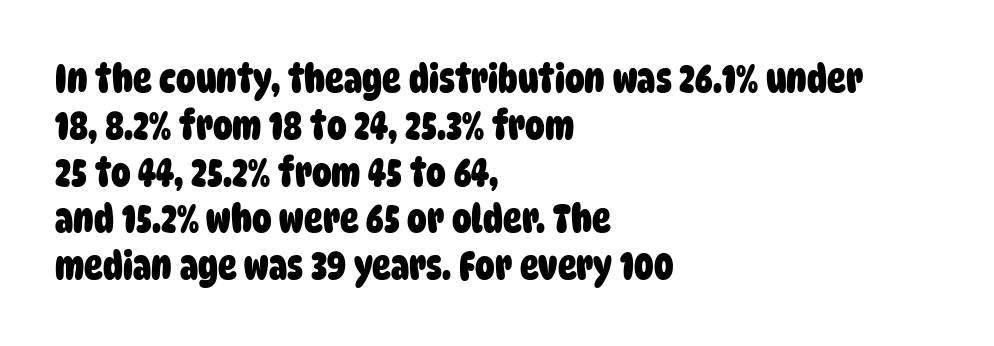
The image shows 39 px heavy, condensed sans-serif type; set left-aligned, line spacing 1.2x, normal letter spacing, not underlined; low stroke contrast and a large x-height.
